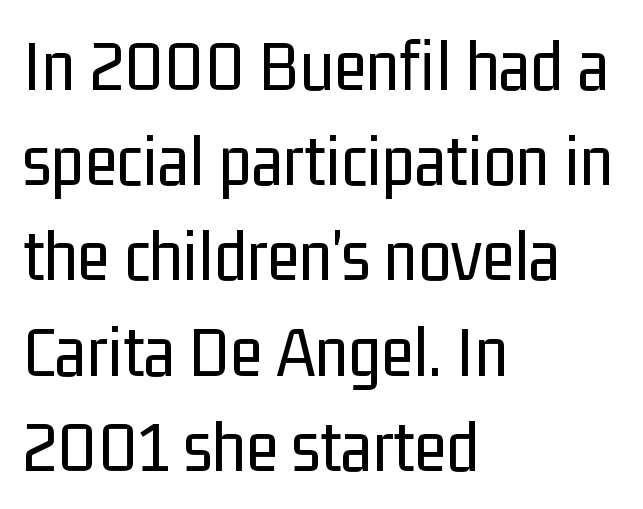
{"serif": "no", "italic": "no", "bold": "no", "weight": "regular", "width": "condensed", "stroke_contrast": "low", "x_height": "medium", "monospaced": "no", "underline": "no", "align": "left", "line_spacing": "normal", "line_spacing_ratio": 1.27, "letter_spacing": "normal", "letter_spacing_em": 0.0, "glyph_px": 75}
